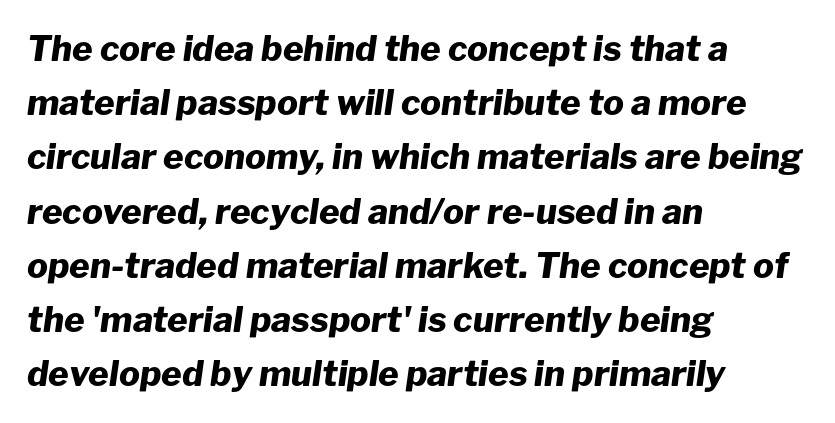
Weight: bold. The typography opts for an oblique posture over an upright one. These lines are rendered in a variable-pitch font. Nothing unusual about the tracking: characters are spaced as the font intends. Students, observe: this is what conventionally led text looks like.
